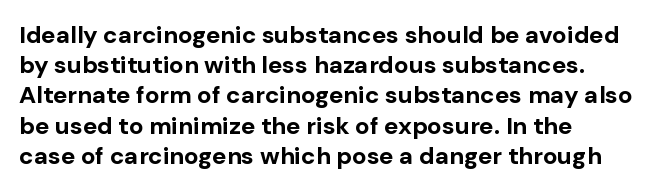
The image shows 24 px bold type, upright; set left-aligned, normal line spacing (1.26x), normal letter spacing, not underlined.
